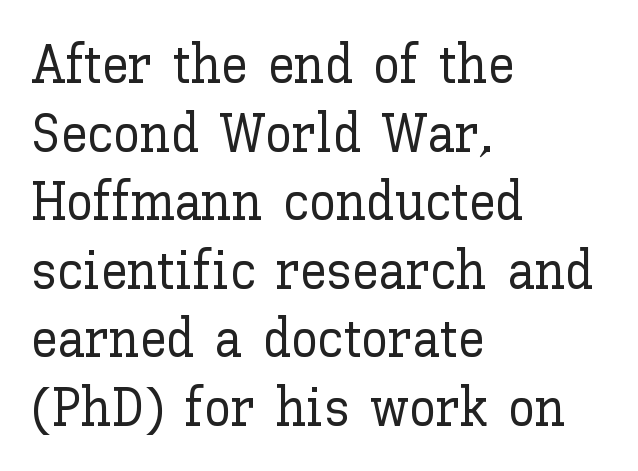
Q: Is the text italic (slanted)? A: No, it is upright.
Q: Is the text underlined? A: No.
Q: How is the paragraph aligned? A: Left-aligned.
Q: Is the spacing between letters normal or unusually wide? A: Normal.
Q: Is the spacing between lines tight, normal or loose? A: Normal.
Q: Width (condensed, normal, or wide)? A: Normal.
Q: Stroke contrast? A: Low.
Q: x-height? A: Medium.
Q: Monospaced? A: No.
